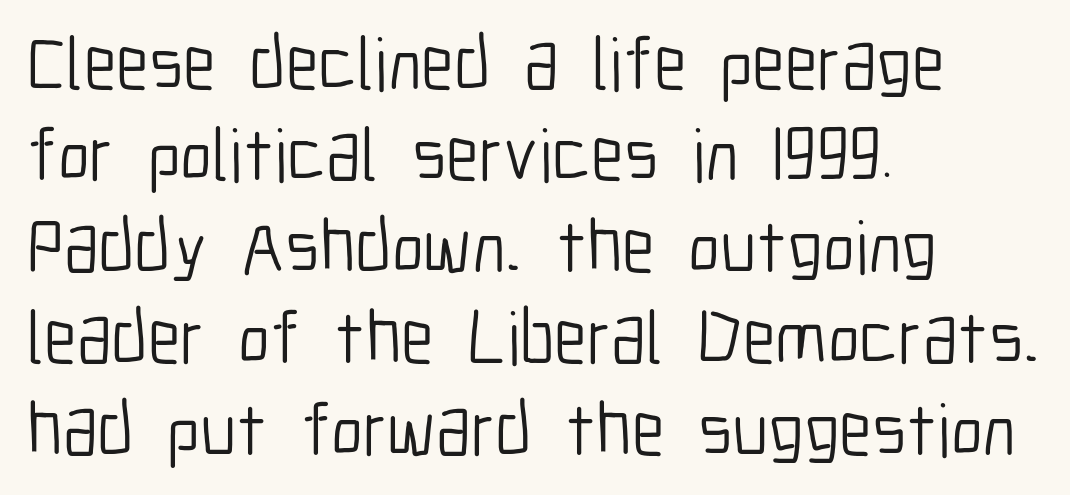
{"serif": "no", "italic": "no", "bold": "no", "weight": "light", "width": "condensed", "stroke_contrast": "low", "x_height": "medium", "monospaced": "no", "underline": "no", "align": "left", "line_spacing_ratio": 1.22, "letter_spacing": "normal", "letter_spacing_em": 0.0, "glyph_px": 75}
